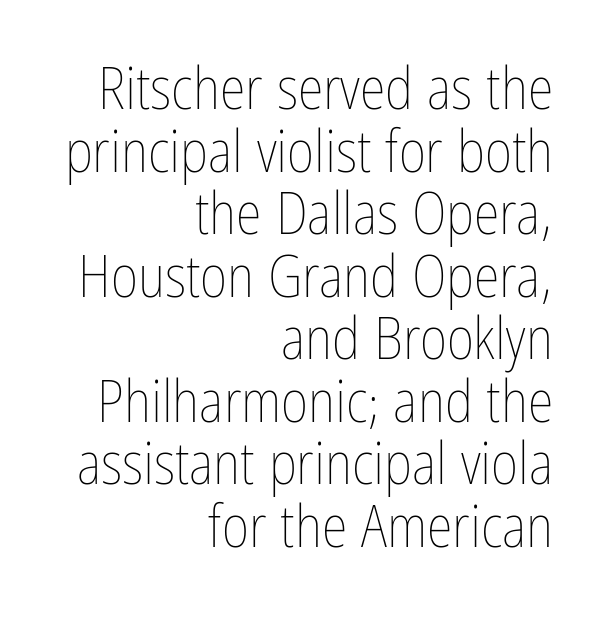
{"italic": "no", "bold": "no", "weight": "thin", "width": "condensed", "stroke_contrast": "low", "x_height": "medium", "monospaced": "no", "underline": "no", "align": "right", "line_spacing": "tight", "line_spacing_ratio": 1.06, "letter_spacing": "normal", "letter_spacing_em": 0.0, "glyph_px": 59}
